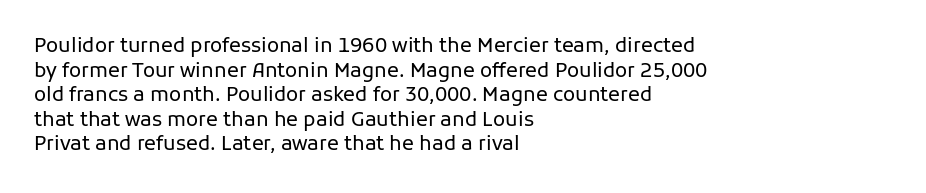
Q: Is the text bold? A: No.
Q: Is the text italic (slanted)? A: No, it is upright.
Q: Is the text underlined? A: No.
Q: How is the paragraph aligned? A: Left-aligned.
Q: Is the spacing between letters normal or unusually wide? A: Normal.
